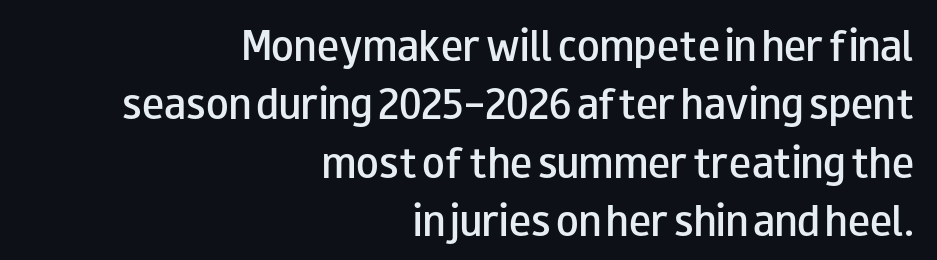
Q: Is the text bold? A: Semi-bold.
Q: Is the text italic (slanted)? A: No, it is upright.
Q: Is the typeface a serif or a sans-serif typeface? A: Sans-serif.
Q: Is the text underlined? A: No.
Q: How is the paragraph aligned? A: Right-aligned.
Q: Is the spacing between letters normal or unusually wide? A: Normal.
Q: Is the spacing between lines tight, normal or loose? A: Normal.
Q: Width (condensed, normal, or wide)? A: Wide.
Q: Stroke contrast? A: Low.
Q: x-height? A: Small.
Q: Monospaced? A: No.
